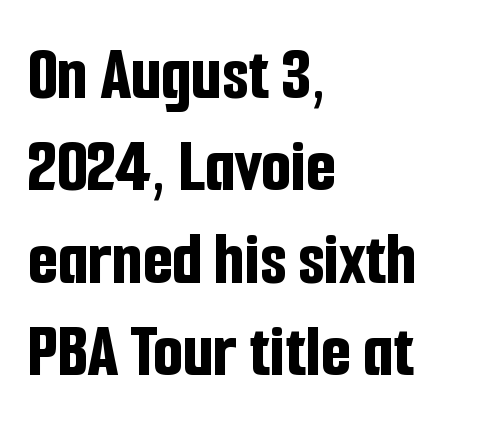
Q: Is the text bold? A: Yes.
Q: Is the text italic (slanted)? A: No, it is upright.
Q: Is the typeface a serif or a sans-serif typeface? A: Sans-serif.
Q: Is the text underlined? A: No.
Q: How is the paragraph aligned? A: Left-aligned.
Q: Is the spacing between letters normal or unusually wide? A: Normal.
Q: Width (condensed, normal, or wide)? A: Condensed.
Q: Stroke contrast? A: Low.
Q: x-height? A: Medium.
Q: Monospaced? A: No.
